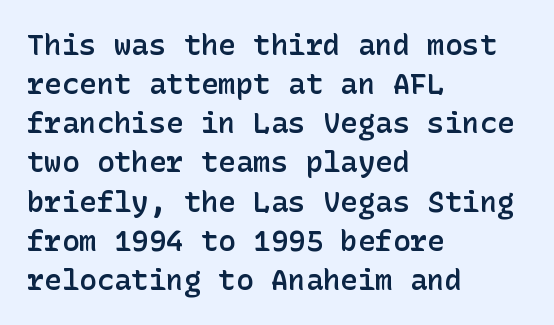
The paragraph shown leans on its left margin. Each word holds together tightly as a unit, with standard inter-letter gaps. To sum up the face: it is a sans, with no serifs. Descender tails drop into unmarked territory. These lines carry some extra weight — a demibold, not a full bold.
